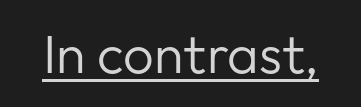
The image shows 54 px regular-weight sans-serif type, upright; set normal letter spacing, underlined; low stroke contrast and a medium x-height.
